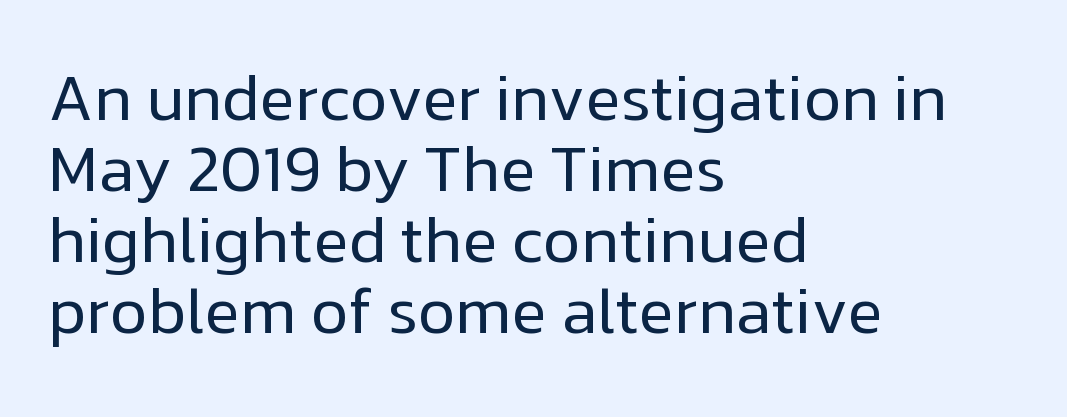
The image shows 65 px regular-weight sans-serif type, upright; set left-aligned, tight line spacing (1.09x), normal letter spacing, not underlined; low stroke contrast and a medium x-height.
